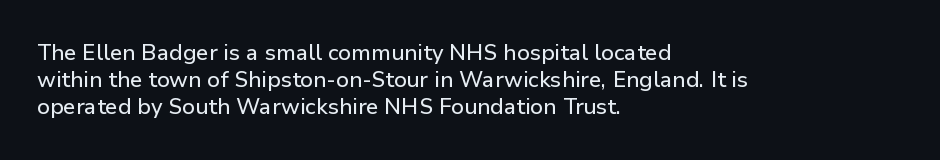
The horizontal fit of the characters is conventional and even. The typesetter chose a ragged-right arrangement here. Upright lettering throughout. The specimen omits any rule beneath the text block's lines.
